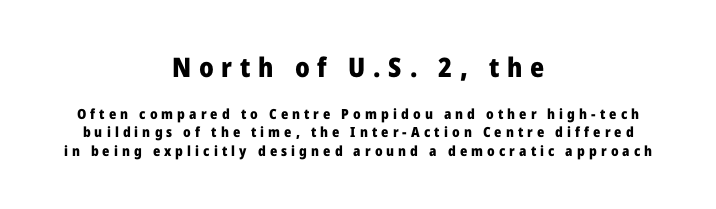
Q: Is the text bold? A: Yes.
Q: Is the text italic (slanted)? A: No, it is upright.
Q: Is the text underlined? A: No.
Q: How is the paragraph aligned? A: Centered.
Q: Is the spacing between letters normal or unusually wide? A: Unusually wide.
Q: Is the spacing between lines tight, normal or loose? A: Normal.
Q: Which block of text is set in a larger size, the first (top) or the second (bottom)? A: The first (top) one.
